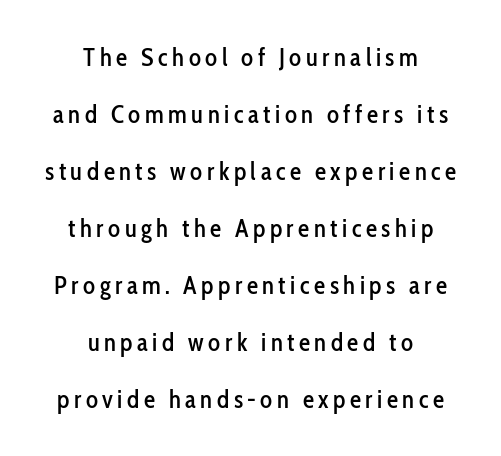
The foot of each line stays bare and open. How would I describe the line gaps? Wide and relaxed. Characters remain perfectly vertical along every line. The compositor balanced each line on the midline.
